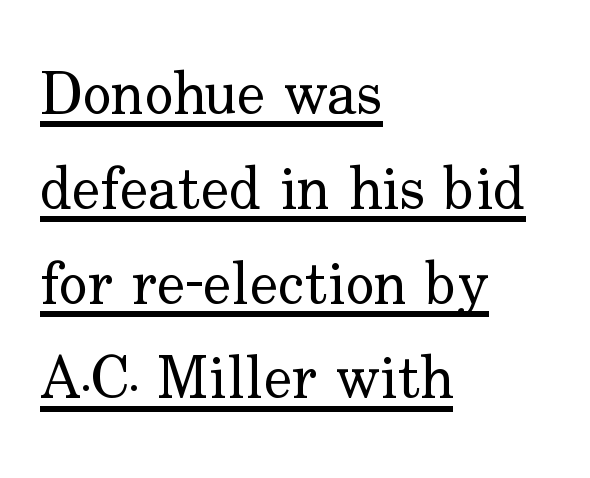
Q: Is the text bold? A: No.
Q: Is the text italic (slanted)? A: No, it is upright.
Q: Is the typeface a serif or a sans-serif typeface? A: Serif.
Q: Is the text underlined? A: Yes.
Q: How is the paragraph aligned? A: Left-aligned.
Q: Is the spacing between letters normal or unusually wide? A: Normal.
Q: Is the spacing between lines tight, normal or loose? A: Normal.
Q: Width (condensed, normal, or wide)? A: Normal.
Q: Stroke contrast? A: Low.
Q: x-height? A: Small.
Q: Monospaced? A: No.
